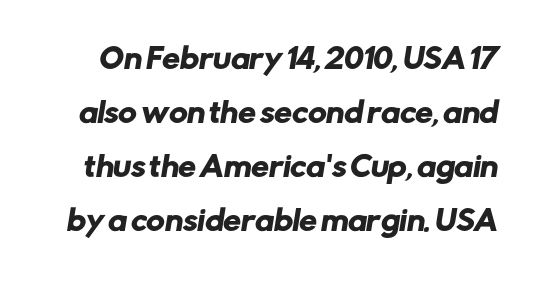
Q: Is the typeface a serif or a sans-serif typeface? A: Sans-serif.
Q: Is the text underlined? A: No.
Q: Is the spacing between letters normal or unusually wide? A: Normal.
Q: Is the spacing between lines tight, normal or loose? A: Loose.
Q: Width (condensed, normal, or wide)? A: Normal.
Q: Stroke contrast? A: Low.
Q: x-height? A: Medium.
Q: Monospaced? A: No.
